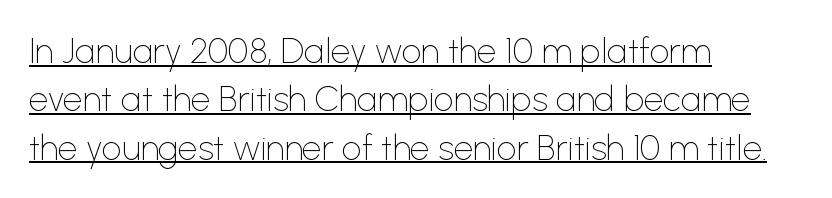
The image shows 35 px thin sans-serif type, upright; set left-aligned, normal line spacing (1.38x), normal letter spacing, underlined; low stroke contrast and a medium x-height.
